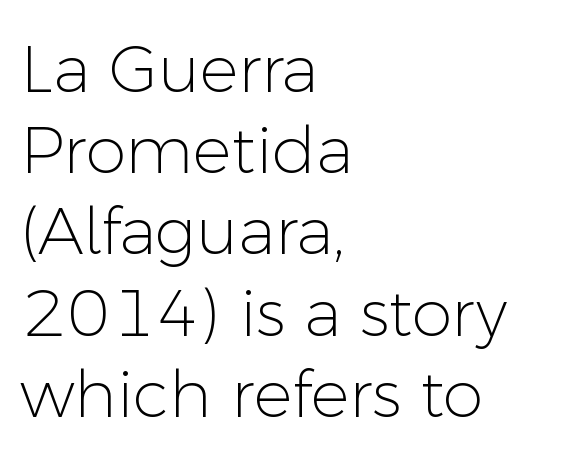
The image shows 65 px light sans-serif type, upright; set left-aligned, normal line spacing (1.25x), normal letter spacing, not underlined; low stroke contrast and a medium x-height.
